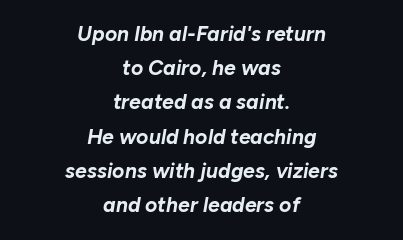
Q: Is the text bold? A: Yes.
Q: Is the text italic (slanted)? A: Yes, it leans right by about 10 degrees.
Q: Is the text underlined? A: No.
Q: How is the paragraph aligned? A: Centered.
Q: Is the spacing between letters normal or unusually wide? A: Normal.
Q: Is the spacing between lines tight, normal or loose? A: Normal.
